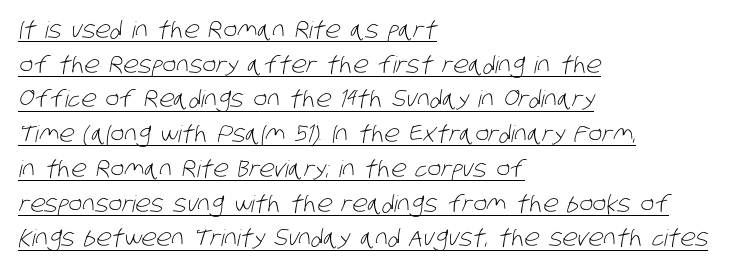
{"bold": "no", "underline": "yes", "align": "left", "line_spacing": "normal", "line_spacing_ratio": 1.51, "letter_spacing": "normal", "letter_spacing_em": 0.0, "glyph_px": 23}
